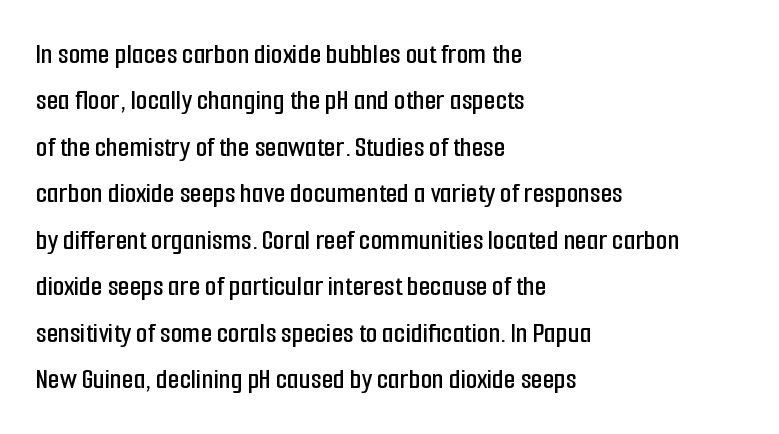
The image shows 30 px condensed sans-serif type, upright; set left-aligned, normal line spacing (1.55x), normal letter spacing, not underlined; low stroke contrast and a medium x-height.
